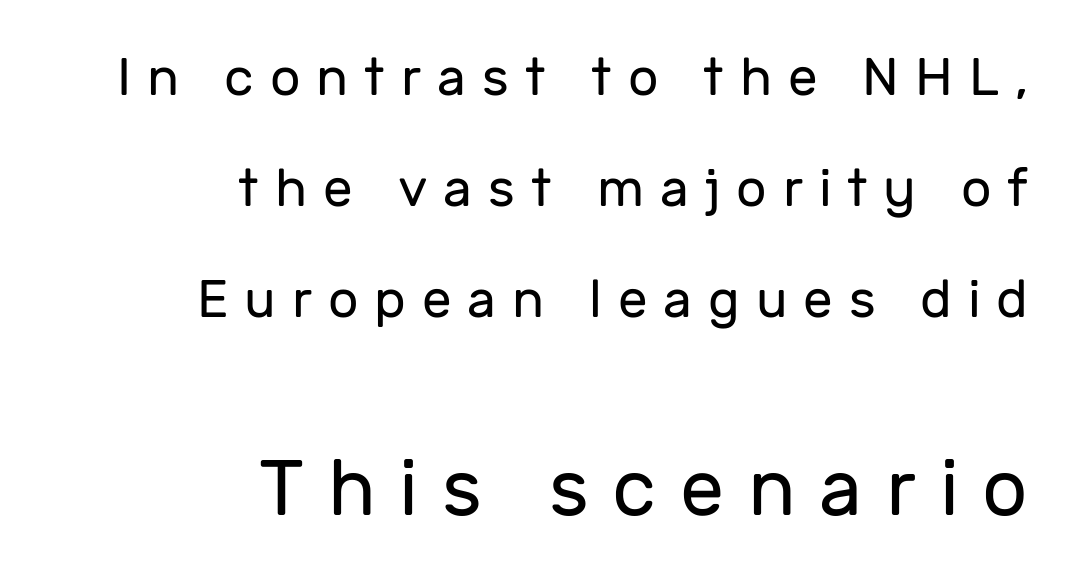
The image shows 79 px regular-weight sans-serif type, upright; set right-aligned, loose line spacing (2.09x), unusually wide letter spacing (+0.3 em), not underlined; the second (bottom) block is 1.49x larger; low stroke contrast and a medium x-height.
